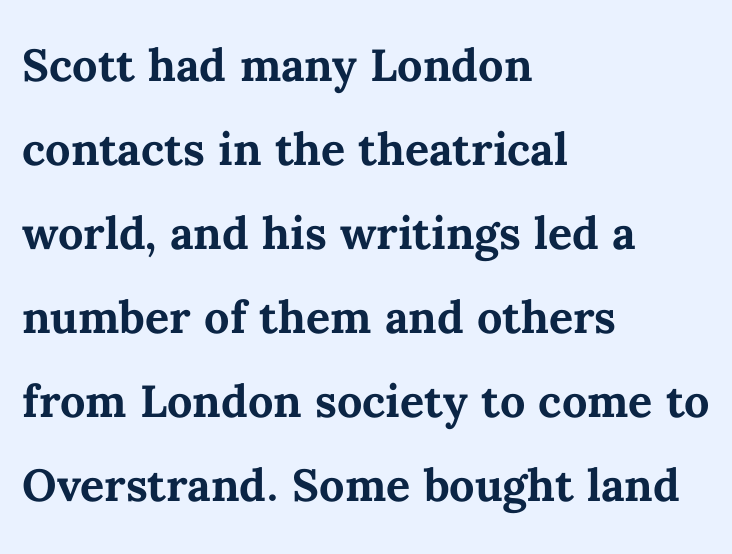
{"italic": "no", "bold": "yes", "weight": "semibold", "width": "normal", "stroke_contrast": "medium", "x_height": "medium", "monospaced": "no", "underline": "no", "align": "left", "line_spacing": "normal", "line_spacing_ratio": 1.4, "letter_spacing": "normal", "letter_spacing_em": 0.0, "glyph_px": 60}
